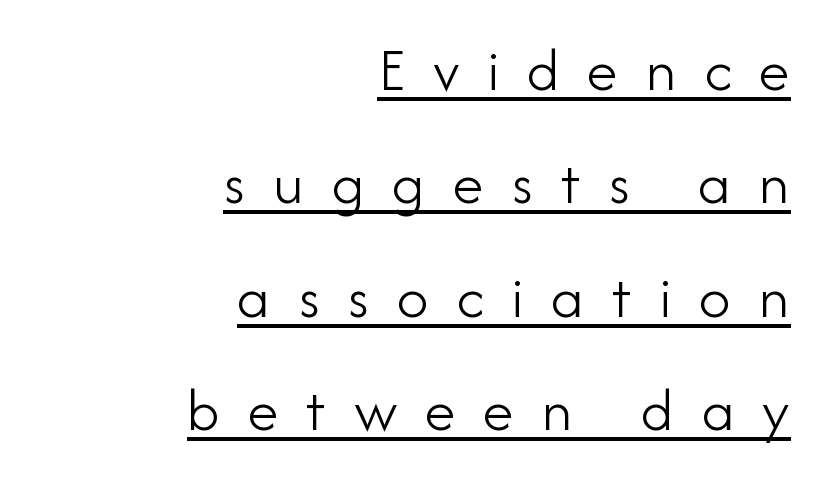
Students, observe the line beneath the letters — that is underlining. I'd call this a sans setting — the letters go barefoot. In CSS terms this would be text-align: right. The axis of the letterforms is exactly vertical. Loose tracking; the words dissolve into strings of separated letters.
